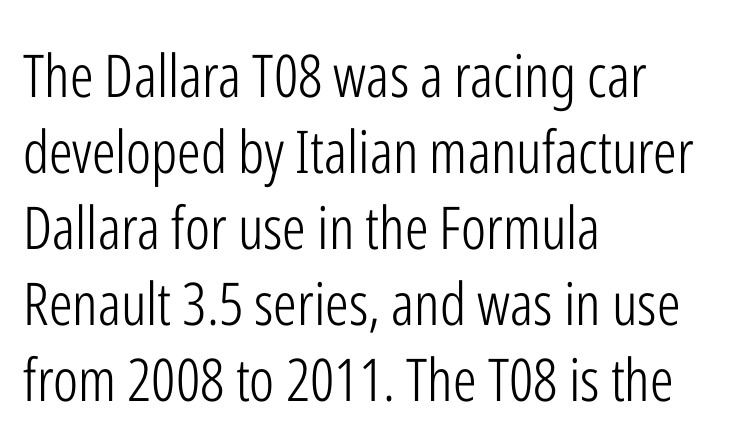
{"serif": "no", "italic": "no", "bold": "no", "weight": "light", "width": "condensed", "stroke_contrast": "low", "x_height": "medium", "monospaced": "no", "underline": "no", "align": "left", "line_spacing": "normal", "line_spacing_ratio": 1.29, "letter_spacing": "normal", "letter_spacing_em": 0.0, "glyph_px": 59}
